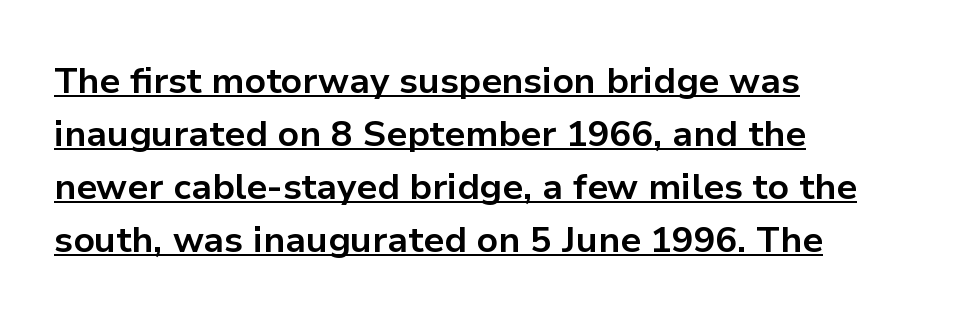
Q: Is the text bold? A: Yes.
Q: Is the text italic (slanted)? A: No, it is upright.
Q: Is the typeface a serif or a sans-serif typeface? A: Sans-serif.
Q: Is the text underlined? A: Yes.
Q: How is the paragraph aligned? A: Left-aligned.
Q: Is the spacing between letters normal or unusually wide? A: Normal.
Q: Is the spacing between lines tight, normal or loose? A: Normal.
Q: Width (condensed, normal, or wide)? A: Normal.
Q: Stroke contrast? A: Low.
Q: x-height? A: Medium.
Q: Monospaced? A: No.
